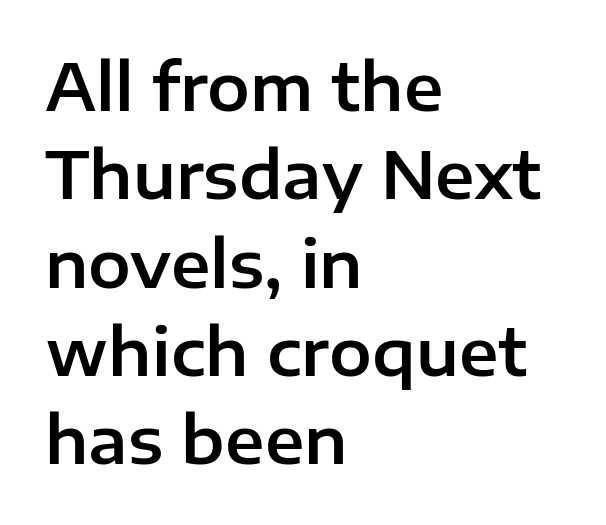
Tracking value appears to be zero — textbook default spacing. Has an underline been added? It has not. These lines were composed using upright roman letters. The compositor pushed each line to the left boundary.
